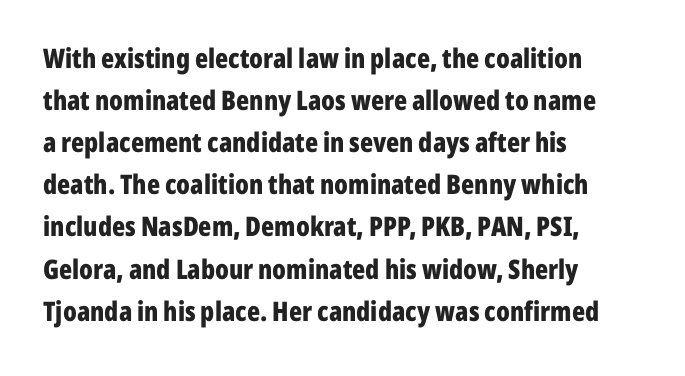
{"italic": "no", "bold": "yes", "underline": "no", "align": "left", "line_spacing": "normal", "line_spacing_ratio": 1.56, "letter_spacing": "normal", "letter_spacing_em": 0.0, "glyph_px": 27}
